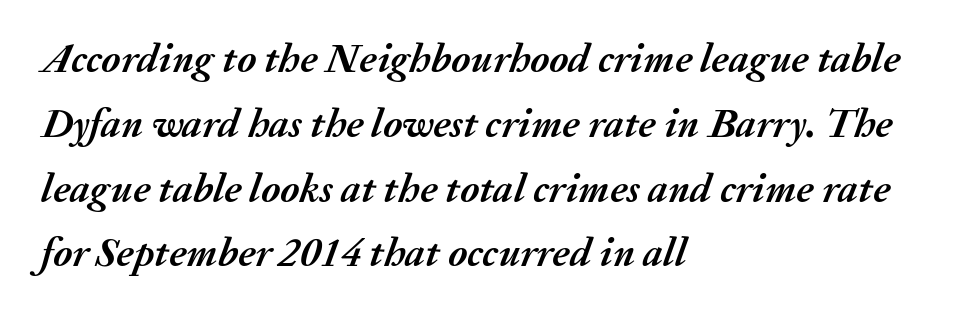
The image shows 41 px semibold type, italic (leaning right); set left-aligned, normal line spacing (1.58x), normal letter spacing, not underlined; medium stroke contrast and a medium x-height.
